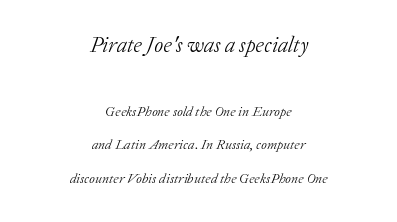
The image shows 22 px text type, italic (leaning right); set centered, loose line spacing (2.38x), normal letter spacing, not underlined; the first (top) block is 1.57x larger.
